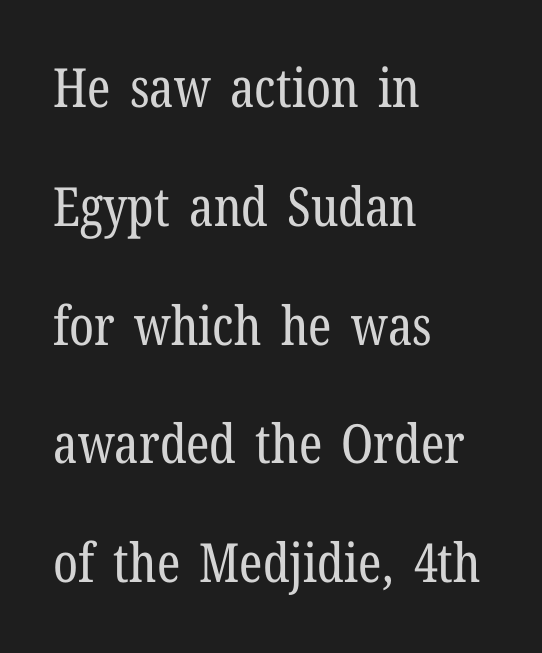
The rendering shows small feet on the letterforms — a serif design. Stroke mass is kept to a normal reading level or below. The typography opts for an upright posture over an oblique one. Reading down the block, your eye returns to a fixed left position each line. Rule under the text: the space is simply empty. Leading: increased.
